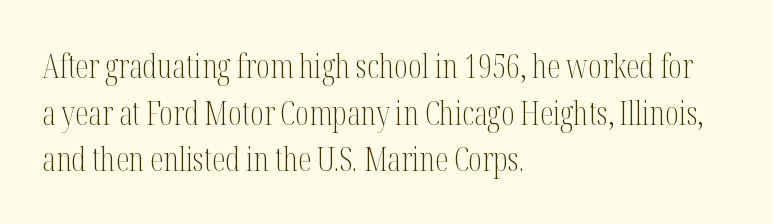
The image shows 33 px light, condensed serif type, upright; set left-aligned, normal line spacing (1.41x), normal letter spacing, not underlined; medium stroke contrast and a medium x-height.
